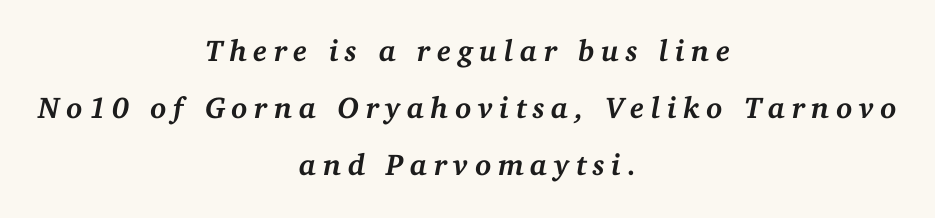
Letterform terminals end in serifs throughout the passage. Letters rest on an invisible, unmarked baseline. The designer dialed line spacing up above the default. The letters are slanted; this is an italic face. This rendering widens character spacing well past its baseline value. Varying glyph widths throughout — classic text-font behaviour.
